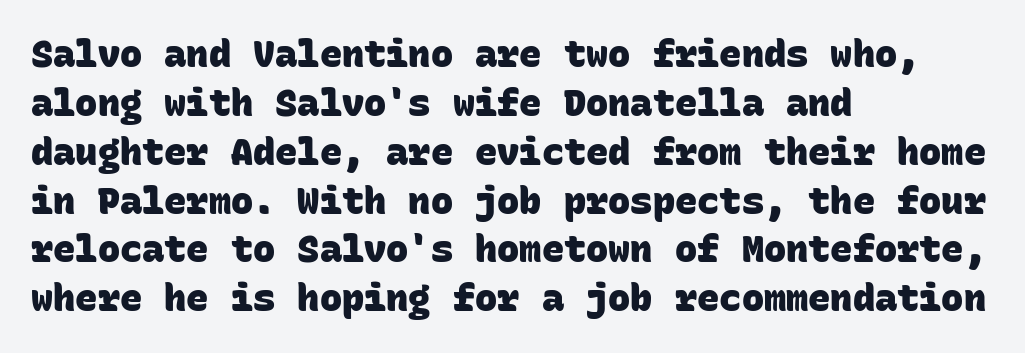
{"serif": "no", "bold": "yes", "weight": "heavy", "width": "normal", "stroke_contrast": "low", "x_height": "large", "monospaced": "yes", "underline": "no", "align": "left", "line_spacing": "normal", "line_spacing_ratio": 1.32, "letter_spacing": "normal", "letter_spacing_em": 0.0, "glyph_px": 37}
